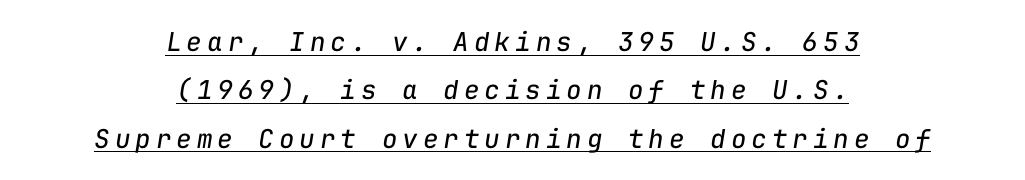
Is the type slanted? Yes — the strokes lean at a clear angle. What decoration does the sample have? An underline. No letter is thick-stroked: the sample isn't bold. In CSS terms this would be text-align: center.
